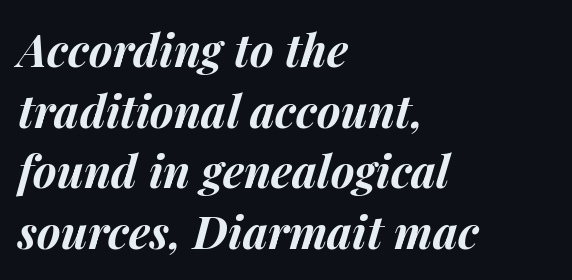
{"italic": "yes", "lean": "right", "slant_degrees": 14, "bold": "yes", "weight": "bold", "width": "normal", "stroke_contrast": "medium", "x_height": "medium", "monospaced": "no", "underline": "no", "align": "left", "line_spacing": "normal", "line_spacing_ratio": 1.35, "letter_spacing": "normal", "letter_spacing_em": 0.0, "glyph_px": 45}
